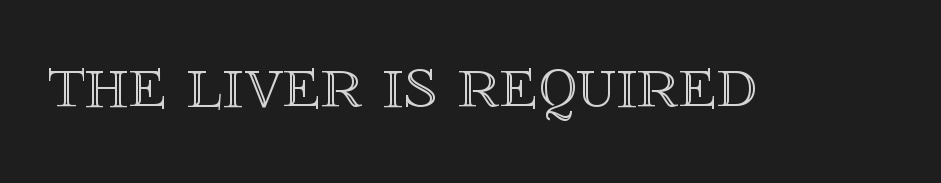
{"italic": "no", "width": "normal", "x_height": "large", "monospaced": "no", "underline": "no", "letter_spacing": "normal", "letter_spacing_em": 0.0, "glyph_px": 78}
